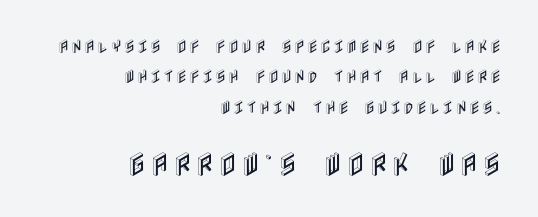
Q: Is the text italic (slanted)? A: No, it is upright.
Q: Is the text underlined? A: No.
Q: How is the paragraph aligned? A: Right-aligned.
Q: Is the spacing between lines tight, normal or loose? A: Loose.
Q: Which block of text is set in a larger size, the first (top) or the second (bottom)? A: The second (bottom) one.
